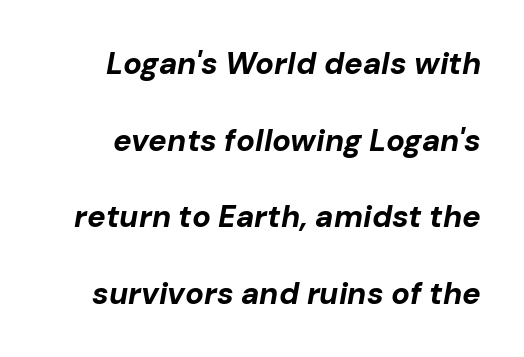
Spacing verdict: proportional, widths tailored to each character. Heft: maximum for text — a bold. Plain, unruled lines of type. The passage shown has conventional tracking throughout. Baseline-to-baseline distance is far greater than the letter height.
